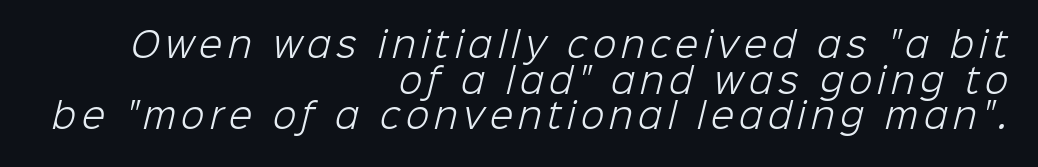
Q: Is the text bold? A: No.
Q: Is the typeface a serif or a sans-serif typeface? A: Sans-serif.
Q: Is the text underlined? A: No.
Q: How is the paragraph aligned? A: Right-aligned.
Q: Is the spacing between lines tight, normal or loose? A: Tight.
Q: Width (condensed, normal, or wide)? A: Normal.
Q: Stroke contrast? A: Low.
Q: x-height? A: Medium.
Q: Monospaced? A: No.
